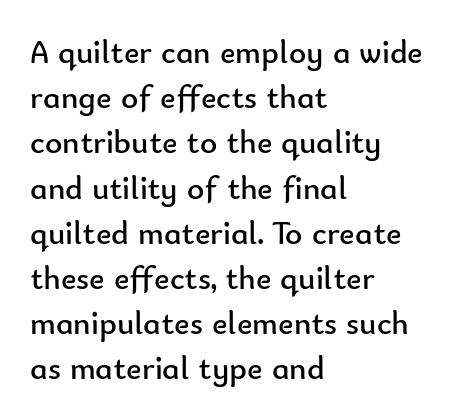
The image shows 33 px regular-weight sans-serif type, upright; set left-aligned, normal line spacing (1.37x), normal letter spacing, not underlined; low stroke contrast and a small x-height.
